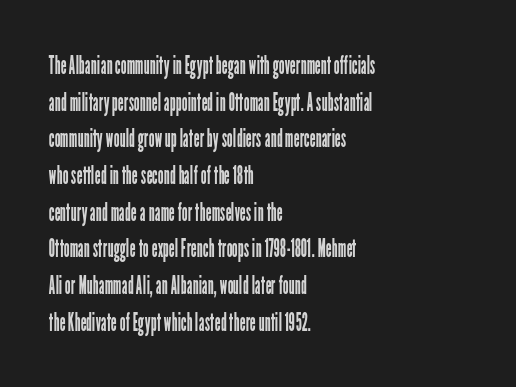
Q: Is the text bold? A: No.
Q: Is the text italic (slanted)? A: No, it is upright.
Q: Is the text underlined? A: No.
Q: How is the paragraph aligned? A: Left-aligned.
Q: Is the spacing between letters normal or unusually wide? A: Normal.
Q: Is the spacing between lines tight, normal or loose? A: Normal.
